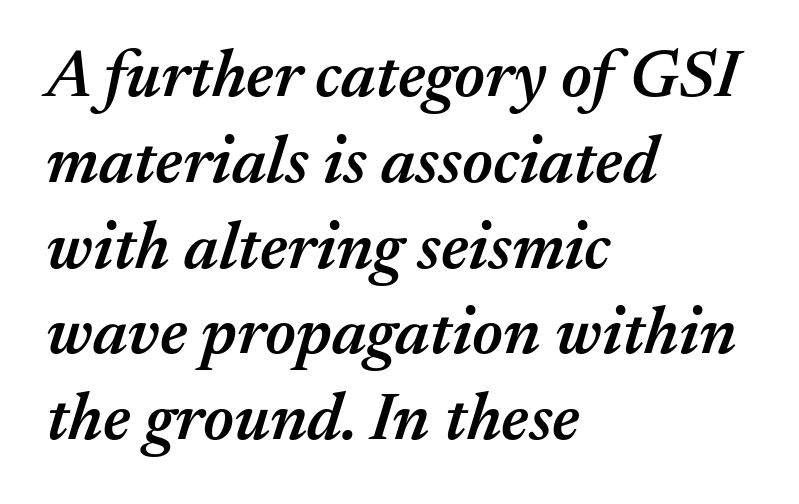
{"italic": "yes", "lean": "right", "slant_degrees": 17, "bold": "semi", "weight": "semibold", "width": "normal", "stroke_contrast": "medium", "x_height": "medium", "monospaced": "no", "underline": "no", "align": "left", "line_spacing": "normal", "line_spacing_ratio": 1.28, "letter_spacing": "normal", "letter_spacing_em": 0.0, "glyph_px": 67}
